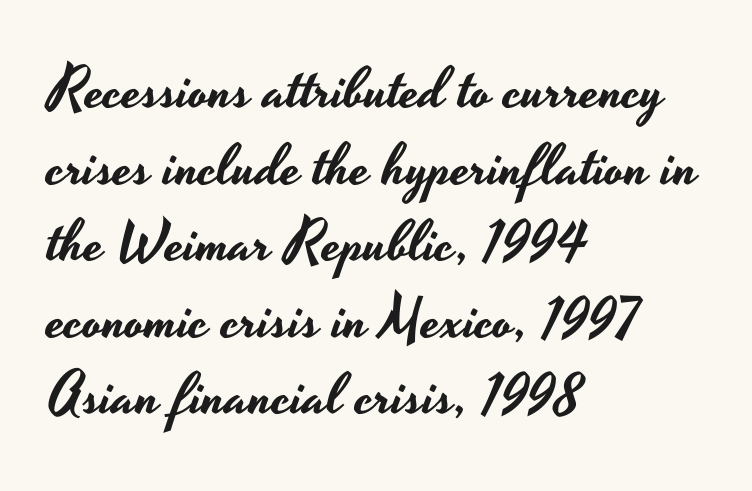
The image shows 58 px wide sans-serif type; set left-aligned, normal line spacing (1.32x), normal letter spacing, not underlined; low stroke contrast and a small x-height.
